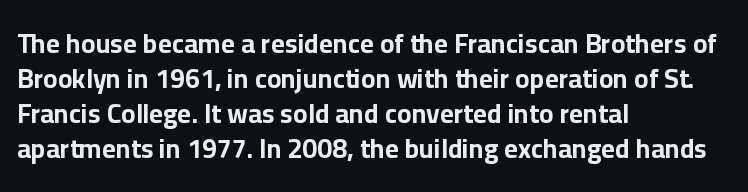
{"italic": "no", "bold": "yes", "underline": "no", "align": "left", "line_spacing": "normal", "line_spacing_ratio": 1.3, "letter_spacing": "normal", "letter_spacing_em": 0.0, "glyph_px": 27}
